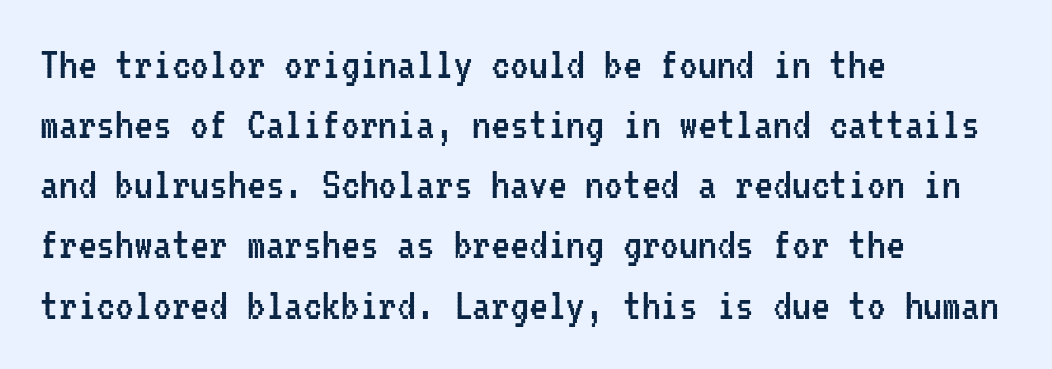
A bare baseline throughout the passage. Typeset ragged right — the left edge is the straight one. Does the lettering tilt? It doesn't — this is upright. Students, note that the glyphs here touch the page at normal intervals.
